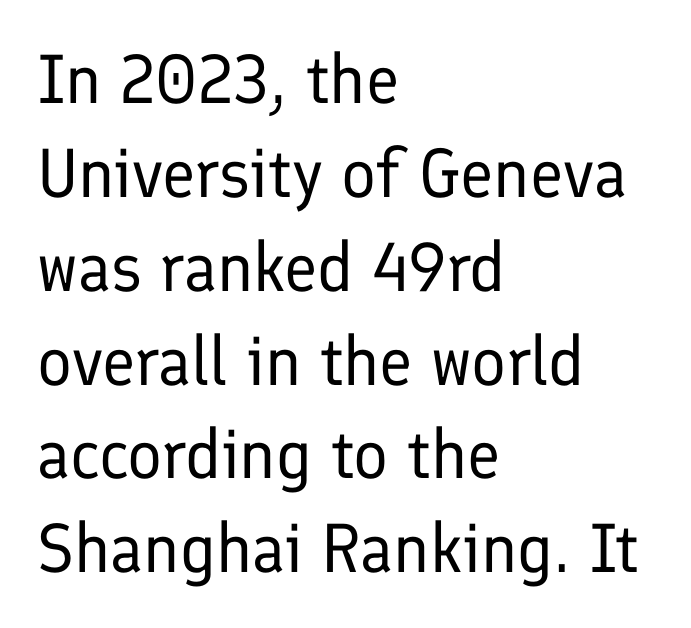
{"serif": "no", "italic": "no", "bold": "no", "weight": "regular", "width": "normal", "stroke_contrast": "low", "x_height": "medium", "monospaced": "no", "underline": "no", "align": "left", "line_spacing": "normal", "line_spacing_ratio": 1.36, "letter_spacing": "normal", "letter_spacing_em": 0.0, "glyph_px": 69}
